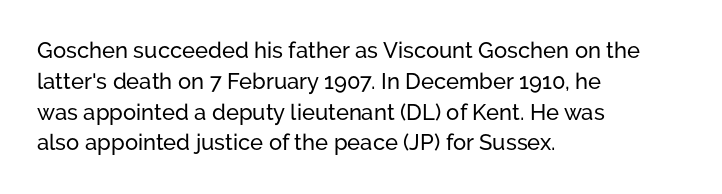
The image shows 22 px text type, upright; set left-aligned, normal line spacing (1.4x), normal letter spacing, not underlined.
